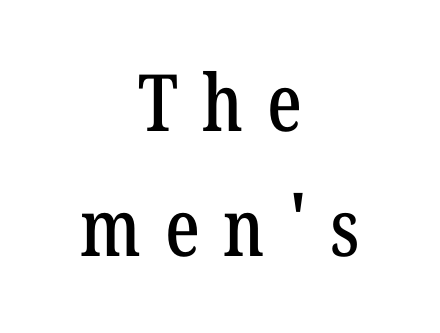
Q: Is the text italic (slanted)? A: No, it is upright.
Q: Is the typeface a serif or a sans-serif typeface? A: Serif.
Q: Is the text underlined? A: No.
Q: How is the paragraph aligned? A: Centered.
Q: Is the spacing between letters normal or unusually wide? A: Unusually wide.
Q: Is the spacing between lines tight, normal or loose? A: Normal.
Q: Width (condensed, normal, or wide)? A: Condensed.
Q: Stroke contrast? A: Low.
Q: x-height? A: Medium.
Q: Monospaced? A: No.
